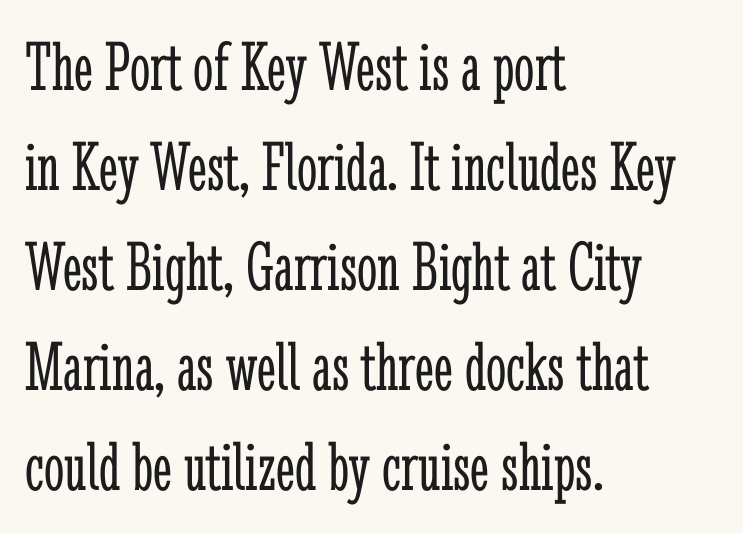
These lines sit exactly where default settings would place them. Horizontally, the lines are justified to the leading edge only. Varying glyph widths throughout — classic text-font behaviour. The zone under the glyphs is completely vacant. Caption: face not bold, strokes unweighted.
